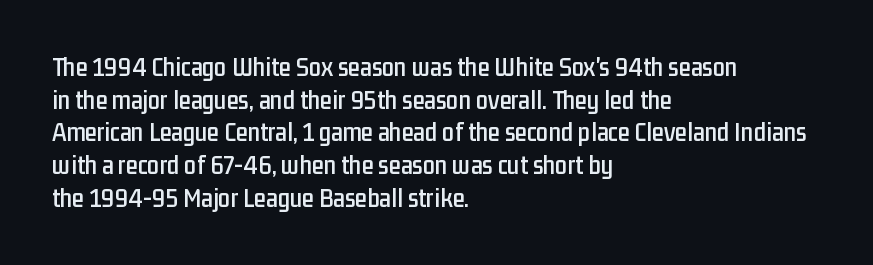
Words float on clear page, feet unadorned. Words appear dense and cohesive because spacing is normal. The lettering holds an erect, upright posture throughout. If you drew a ruler down the left edge, every line would touch it.
